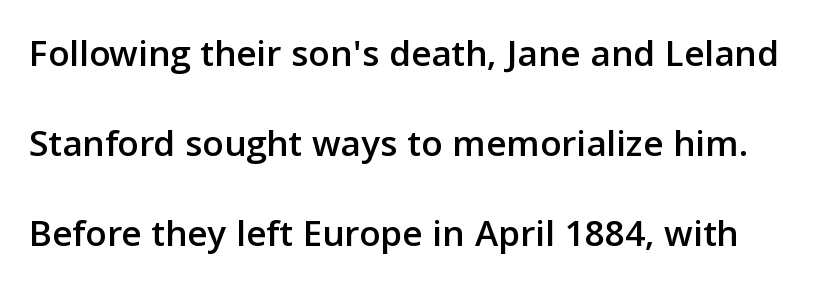
{"serif": "no", "italic": "no", "width": "normal", "stroke_contrast": "low", "x_height": "medium", "monospaced": "no", "underline": "no", "line_spacing": "loose", "line_spacing_ratio": 2.31, "letter_spacing": "normal", "letter_spacing_em": 0.0, "glyph_px": 39}
